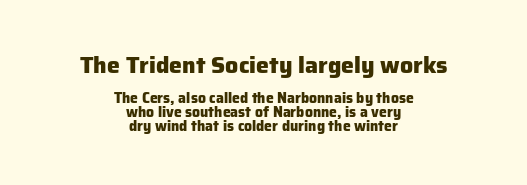
Q: Is the text bold? A: Yes.
Q: Is the text italic (slanted)? A: No, it is upright.
Q: Is the text underlined? A: No.
Q: How is the paragraph aligned? A: Centered.
Q: Is the spacing between letters normal or unusually wide? A: Normal.
Q: Is the spacing between lines tight, normal or loose? A: Tight.
Q: Which block of text is set in a larger size, the first (top) or the second (bottom)? A: The first (top) one.
